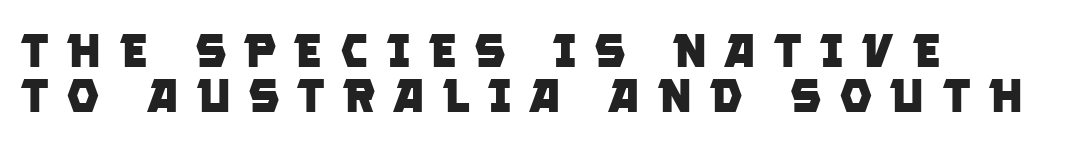
Q: Is the text bold? A: Yes.
Q: Is the typeface a serif or a sans-serif typeface? A: Sans-serif.
Q: Is the text underlined? A: No.
Q: How is the paragraph aligned? A: Left-aligned.
Q: Is the spacing between letters normal or unusually wide? A: Unusually wide.
Q: Is the spacing between lines tight, normal or loose? A: Tight.
Q: Width (condensed, normal, or wide)? A: Normal.
Q: Stroke contrast? A: Low.
Q: x-height? A: Large.
Q: Monospaced? A: No.
